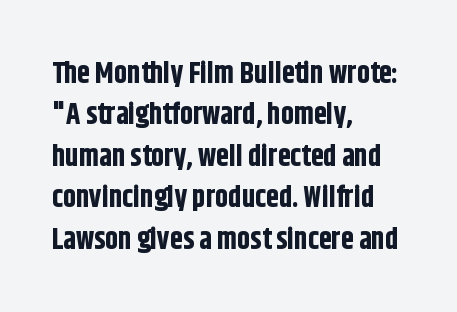
The rendering anchors every line to the left-hand side. This sample has the flowing, uneven cadence of proportional lettering. Vertical spacing — default. Students, this is bold: see how much ink each stroke carries.
